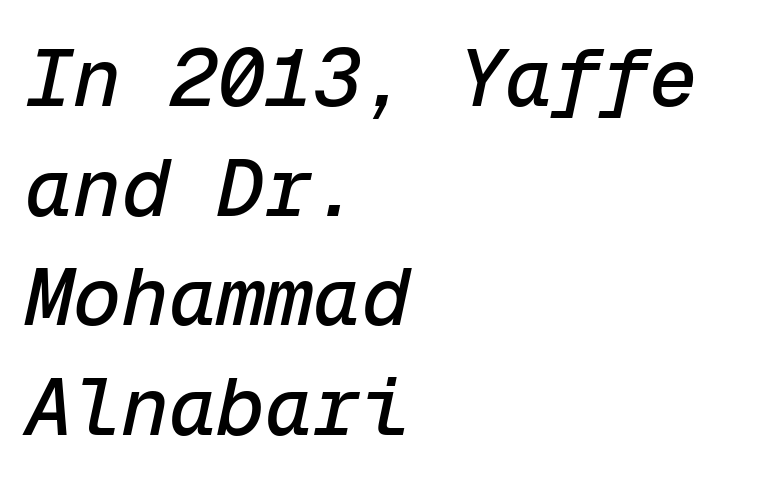
Compared with a centered layout, this one pins lines to the left instead. The space directly below the letters is spotless. These lines are rendered in a fixed-pitch font. Rows of type keep a routine distance in the vertical direction.
